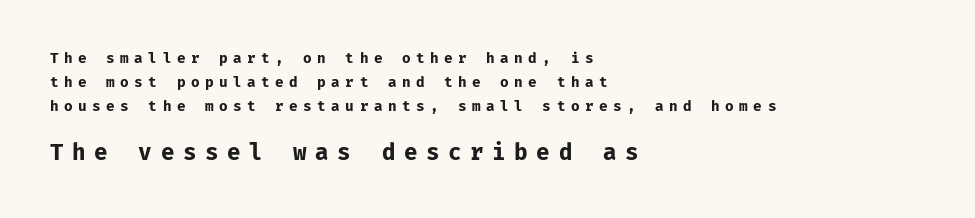
The image shows 22 px bold type, upright; set left-aligned, line spacing 1.71x, unusually wide letter spacing (+0.39 em), not underlined; the second (bottom) block is 1.57x larger.
